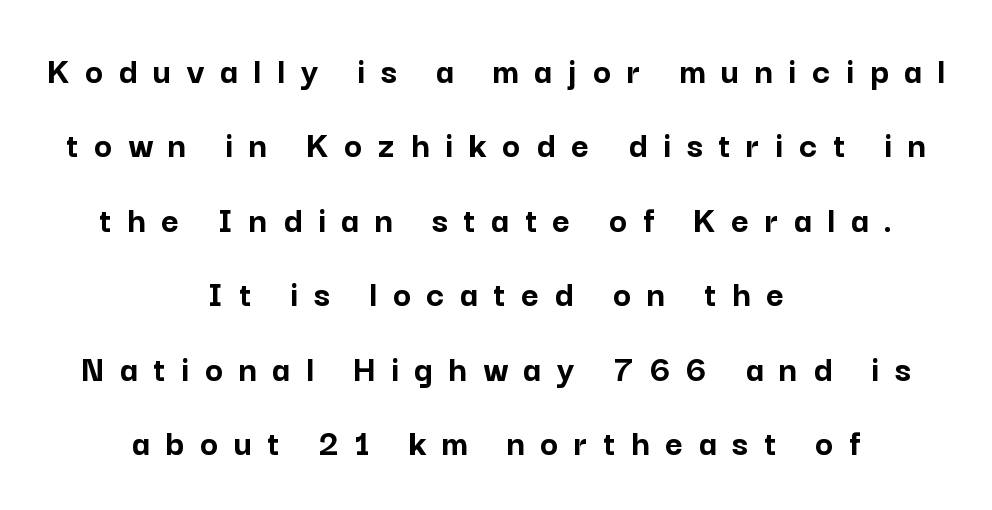
The image shows 38 px semibold sans-serif type, upright; set centered, loose line spacing (1.96x), unusually wide letter spacing (+0.41 em), not underlined; low stroke contrast and a medium x-height.
